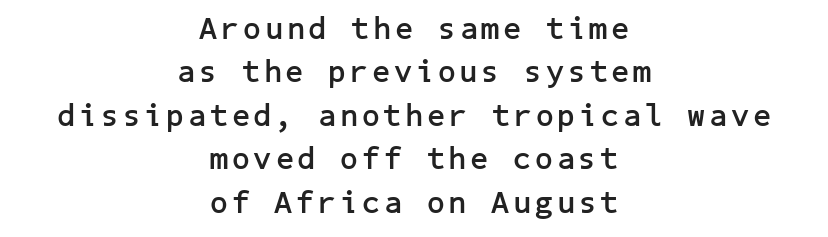
What weight is shown? A full bold with thick strokes. Unmarked baselines from the first word to the last. If you measured baseline to baseline, you'd find a middling distance. It's the straight-up-and-down kind of type. Serif or sans? Sans — the stroke terminals are bare.
